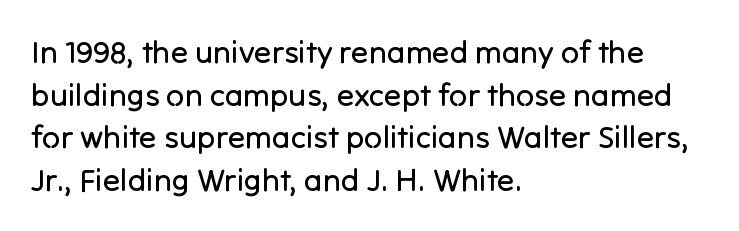
Q: Is the text bold? A: No.
Q: Is the text italic (slanted)? A: No, it is upright.
Q: Is the typeface a serif or a sans-serif typeface? A: Sans-serif.
Q: Is the text underlined? A: No.
Q: How is the paragraph aligned? A: Left-aligned.
Q: Is the spacing between letters normal or unusually wide? A: Normal.
Q: Is the spacing between lines tight, normal or loose? A: Normal.
Q: Width (condensed, normal, or wide)? A: Normal.
Q: Stroke contrast? A: Low.
Q: x-height? A: Medium.
Q: Monospaced? A: No.
